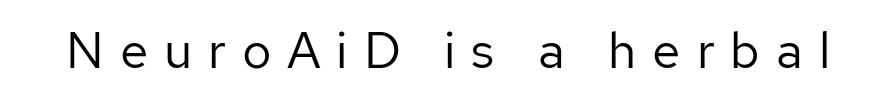
Q: Is the text bold? A: No.
Q: Is the text italic (slanted)? A: No, it is upright.
Q: Is the typeface a serif or a sans-serif typeface? A: Sans-serif.
Q: Is the text underlined? A: No.
Q: Is the spacing between letters normal or unusually wide? A: Unusually wide.
Q: Width (condensed, normal, or wide)? A: Normal.
Q: Stroke contrast? A: Low.
Q: x-height? A: Medium.
Q: Monospaced? A: No.
